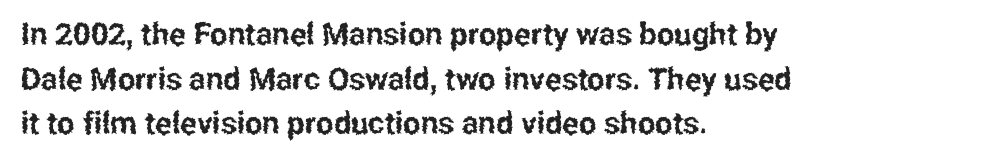
Q: Is the text italic (slanted)? A: No, it is upright.
Q: Is the typeface a serif or a sans-serif typeface? A: Sans-serif.
Q: Is the text underlined? A: No.
Q: How is the paragraph aligned? A: Left-aligned.
Q: Is the spacing between letters normal or unusually wide? A: Normal.
Q: Is the spacing between lines tight, normal or loose? A: Normal.
Q: Width (condensed, normal, or wide)? A: Condensed.
Q: Stroke contrast? A: Low.
Q: x-height? A: Medium.
Q: Monospaced? A: No.
